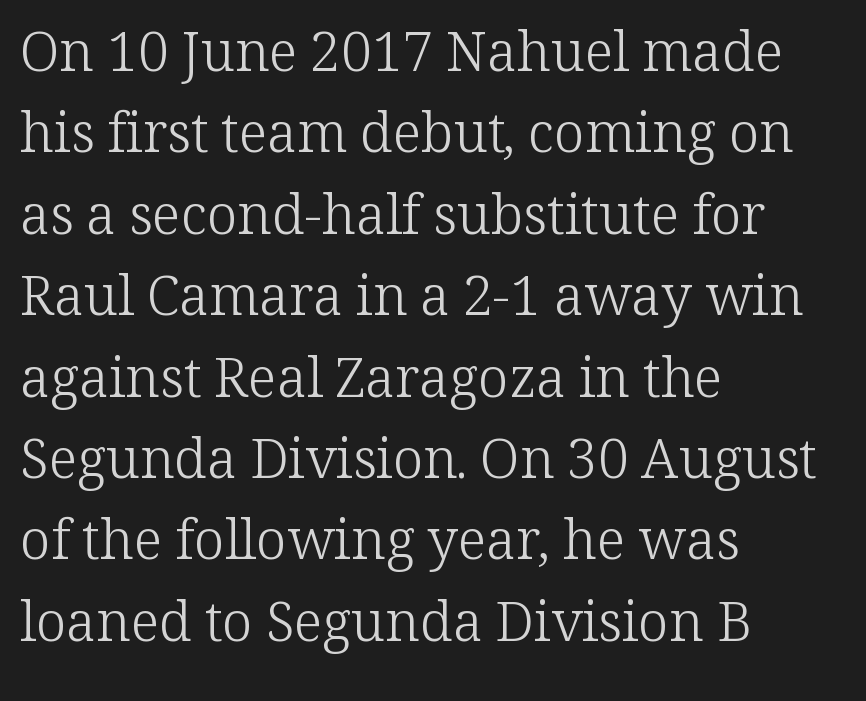
Q: Is the text bold? A: No.
Q: Is the text italic (slanted)? A: No, it is upright.
Q: Is the typeface a serif or a sans-serif typeface? A: Serif.
Q: Is the text underlined? A: No.
Q: How is the paragraph aligned? A: Left-aligned.
Q: Is the spacing between letters normal or unusually wide? A: Normal.
Q: Is the spacing between lines tight, normal or loose? A: Normal.
Q: Width (condensed, normal, or wide)? A: Normal.
Q: Stroke contrast? A: Low.
Q: x-height? A: Medium.
Q: Monospaced? A: No.
